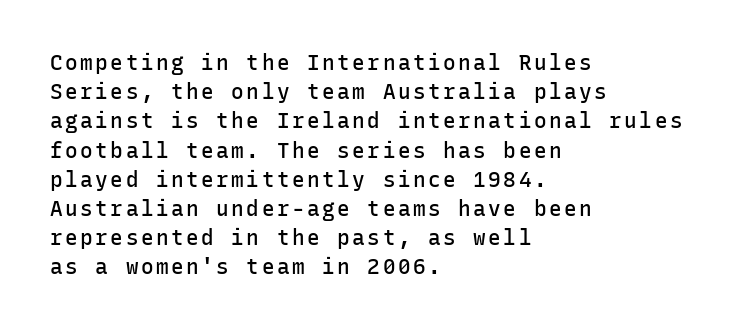
On the weight axis this lands at semibold, roughly 600. Is the block centered? No — it sits flush against the left margin. Do the letters lean? They stand straight. The block of text has a typical density, with ordinary space between rows.
